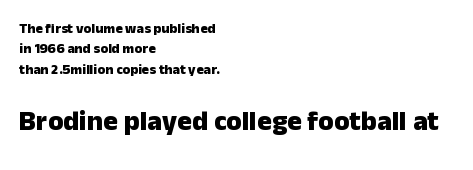
Q: Is the text bold? A: Yes.
Q: Is the text italic (slanted)? A: No, it is upright.
Q: Is the typeface a serif or a sans-serif typeface? A: Sans-serif.
Q: Is the text underlined? A: No.
Q: How is the paragraph aligned? A: Left-aligned.
Q: Is the spacing between letters normal or unusually wide? A: Normal.
Q: Is the spacing between lines tight, normal or loose? A: Normal.
Q: Which block of text is set in a larger size, the first (top) or the second (bottom)? A: The second (bottom) one.
Q: Width (condensed, normal, or wide)? A: Normal.
Q: Stroke contrast? A: Low.
Q: x-height? A: Medium.
Q: Monospaced? A: No.
